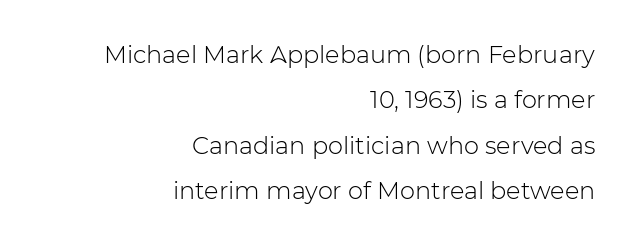
The image shows 24 px text type, upright; set right-aligned, line spacing 1.89x, normal letter spacing, not underlined.
